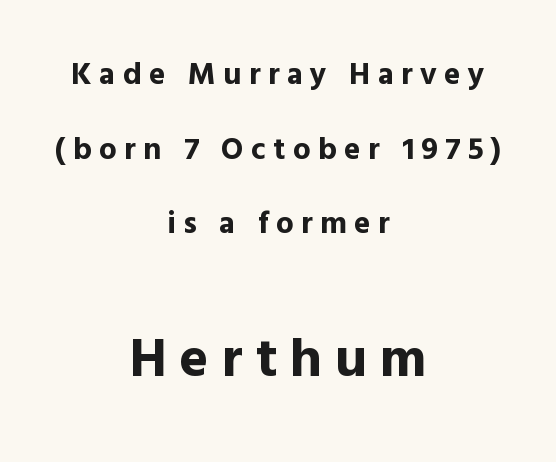
{"serif": "no", "italic": "no", "bold": "yes", "weight": "bold", "width": "normal", "x_height": "medium", "monospaced": "no", "underline": "no", "align": "center", "line_spacing": "loose", "line_spacing_ratio": 2.41, "letter_spacing": "wide", "letter_spacing_em": 0.24, "larger_block": "second", "size_ratio": 1.77, "glyph_px": 55}
